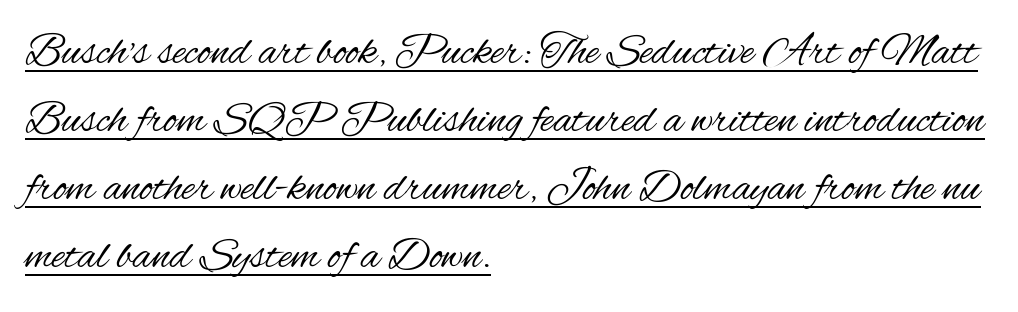
The lines are quadded left. The horizontal fit of the characters is conventional and even. A typesetter would call this proportional, since set widths differ per character. These lines are composed in type without serifs. The letters look calm and open, with moderate or lighter stems.
